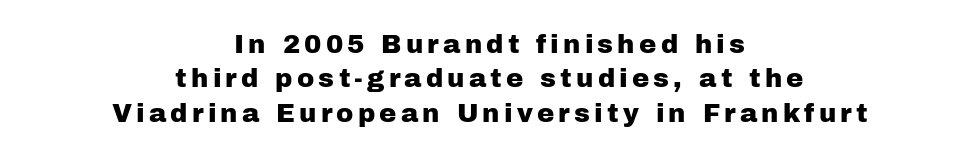
The image shows 26 px text type, upright; set centered, normal line spacing (1.32x), not underlined.
